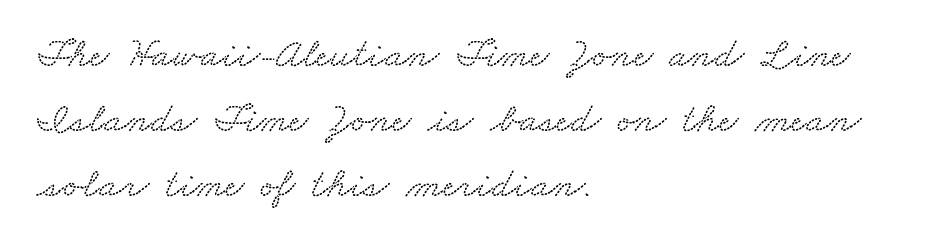
{"serif": "yes", "width": "wide", "stroke_contrast": "medium", "x_height": "small", "monospaced": "no", "underline": "no", "align": "left", "line_spacing": "normal", "line_spacing_ratio": 1.55, "letter_spacing": "normal", "letter_spacing_em": 0.0, "glyph_px": 42}
